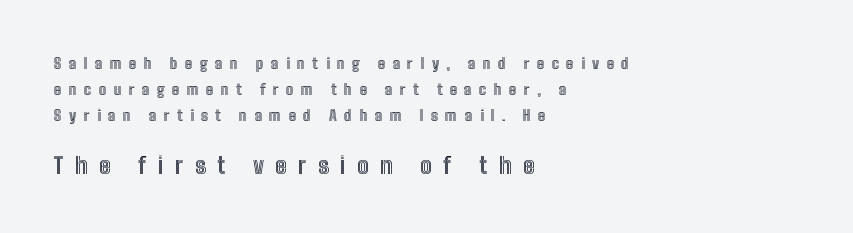
Words float on clear page, feet unadorned. The line texture is sparse and dotted thanks to wide tracking. Every row of glyphs begins at an identical x-position on the left. Characters remain perfectly vertical along every line.
